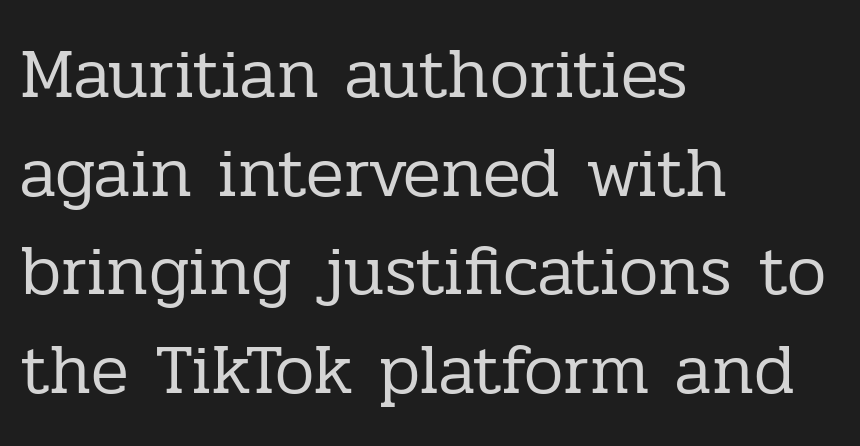
The image shows 70 px regular-weight serif type, upright; set left-aligned, normal line spacing (1.41x), normal letter spacing, not underlined; low stroke contrast and a medium x-height.
